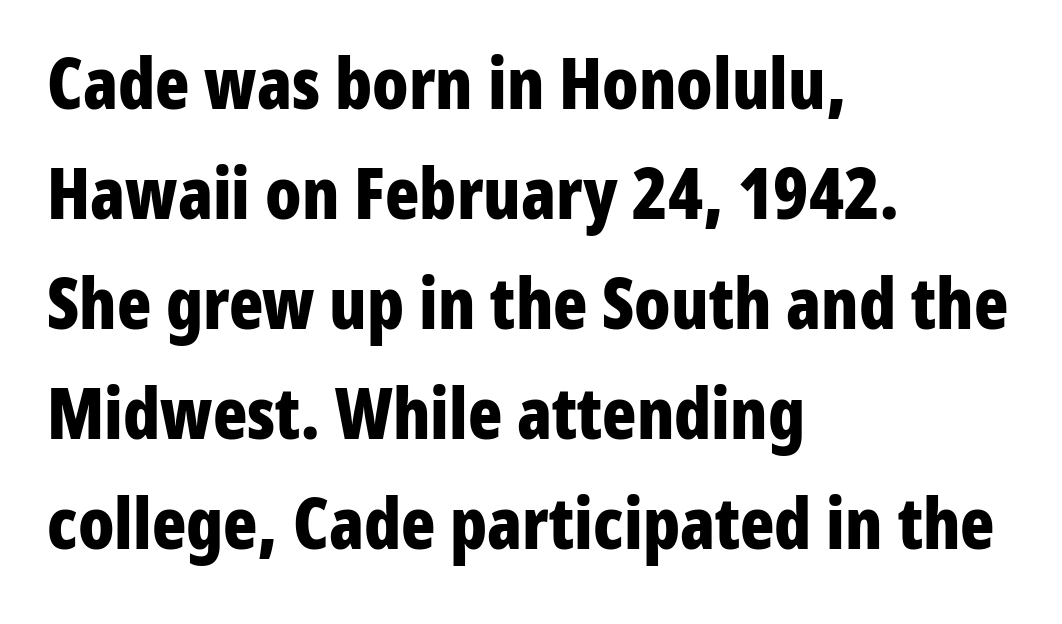
The face used here is a sans, in the tradition of grotesques and geometrics. Underline: absent. Between one letter and the next there's only the usual sliver of space. One glance says typical: line gaps are just what's usual. The passage is arranged the way most books set body copy — flush left.
